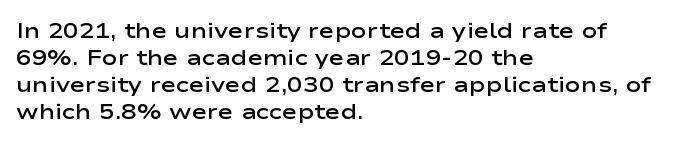
The image shows 21 px text type, upright; set left-aligned, normal line spacing (1.28x), normal letter spacing, not underlined.
